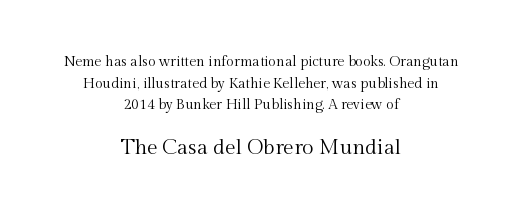
{"italic": "no", "bold": "no", "underline": "no", "align": "center", "line_spacing": "normal", "line_spacing_ratio": 1.55, "letter_spacing": "normal", "letter_spacing_em": 0.0, "larger_block": "second", "size_ratio": 1.5, "glyph_px": 21}
